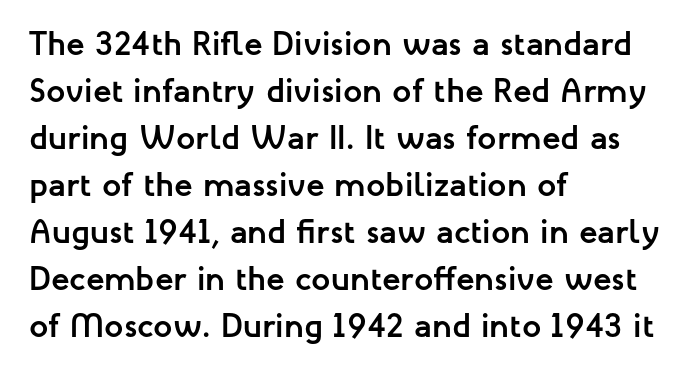
{"serif": "no", "italic": "no", "bold": "yes", "weight": "semibold", "width": "normal", "stroke_contrast": "low", "x_height": "medium", "monospaced": "no", "underline": "no", "align": "left", "line_spacing": "normal", "line_spacing_ratio": 1.38, "letter_spacing": "normal", "letter_spacing_em": 0.0, "glyph_px": 34}
